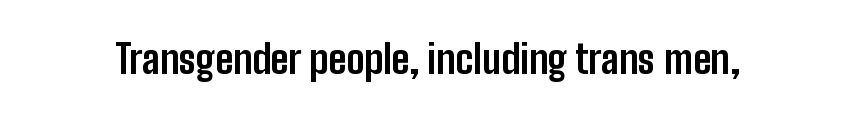
{"serif": "no", "italic": "no", "bold": "yes", "weight": "bold", "width": "condensed", "stroke_contrast": "low", "x_height": "medium", "monospaced": "no", "underline": "no", "letter_spacing": "normal", "letter_spacing_em": 0.0, "glyph_px": 39}
